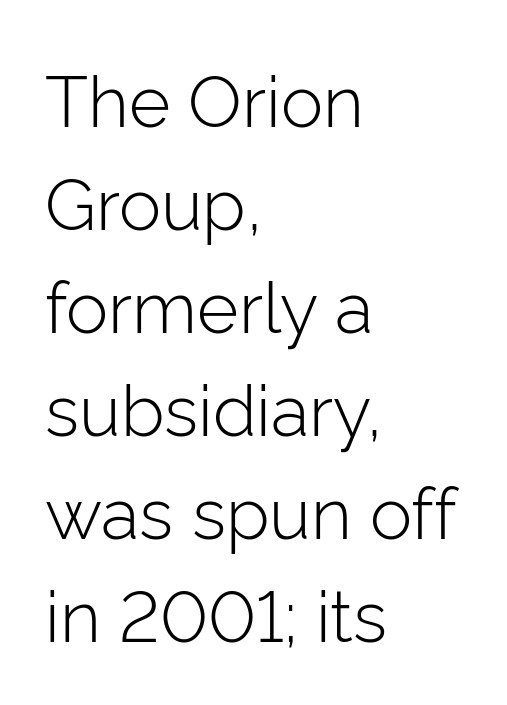
Q: Is the text bold? A: No.
Q: Is the text italic (slanted)? A: No, it is upright.
Q: Is the typeface a serif or a sans-serif typeface? A: Sans-serif.
Q: Is the text underlined? A: No.
Q: How is the paragraph aligned? A: Left-aligned.
Q: Is the spacing between letters normal or unusually wide? A: Normal.
Q: Is the spacing between lines tight, normal or loose? A: Normal.
Q: Width (condensed, normal, or wide)? A: Normal.
Q: Stroke contrast? A: Low.
Q: x-height? A: Medium.
Q: Monospaced? A: No.
